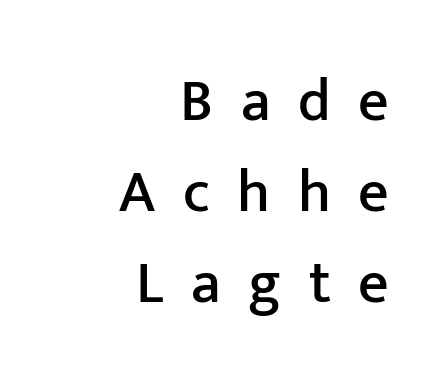
{"serif": "no", "italic": "no", "width": "normal", "stroke_contrast": "low", "x_height": "medium", "monospaced": "no", "underline": "no", "align": "right", "line_spacing": "normal", "line_spacing_ratio": 1.52, "letter_spacing": "wide", "letter_spacing_em": 0.46, "glyph_px": 60}
